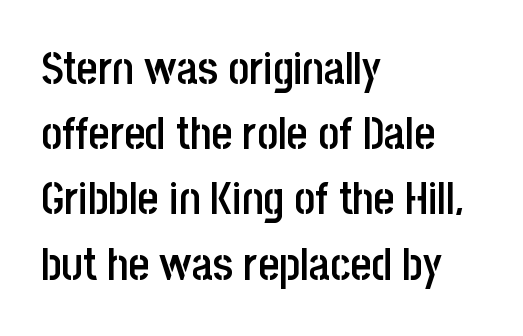
{"serif": "no", "italic": "no", "bold": "semi", "weight": "semibold", "width": "condensed", "stroke_contrast": "low", "x_height": "large", "monospaced": "no", "underline": "no", "align": "left", "line_spacing": "normal", "line_spacing_ratio": 1.45, "letter_spacing": "normal", "letter_spacing_em": 0.0, "glyph_px": 45}
